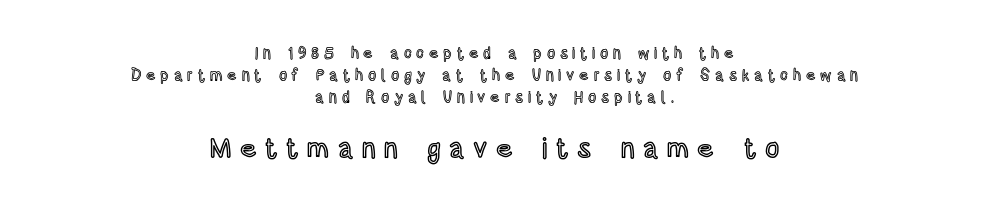
The rendering uses natural spacing where letterforms have individual widths. Tracking value appears strongly positive — letters spread wide. Size contrast runs from small at the top to large at the bottom. This block has exactly the height ordinary leading produces. Just letters on the line, the space beneath them empty.
